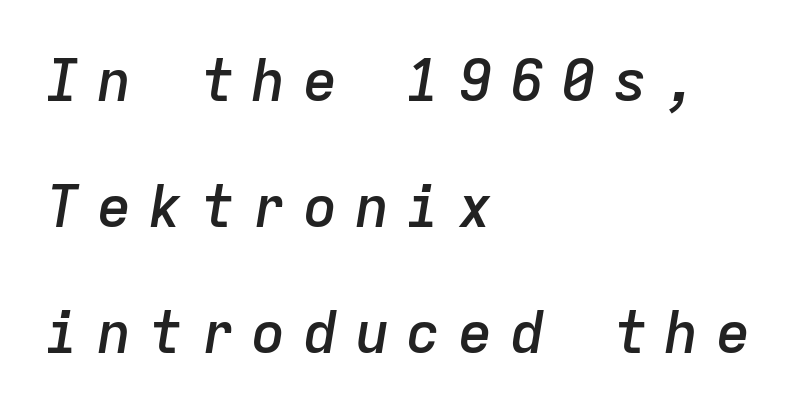
{"italic": "yes", "lean": "right", "slant_degrees": 9, "bold": "semi", "weight": "semibold", "width": "normal", "stroke_contrast": "low", "x_height": "medium", "monospaced": "yes", "underline": "no", "align": "left", "line_spacing": "loose", "line_spacing_ratio": 2.17, "letter_spacing": "wide", "letter_spacing_em": 0.29, "glyph_px": 58}
